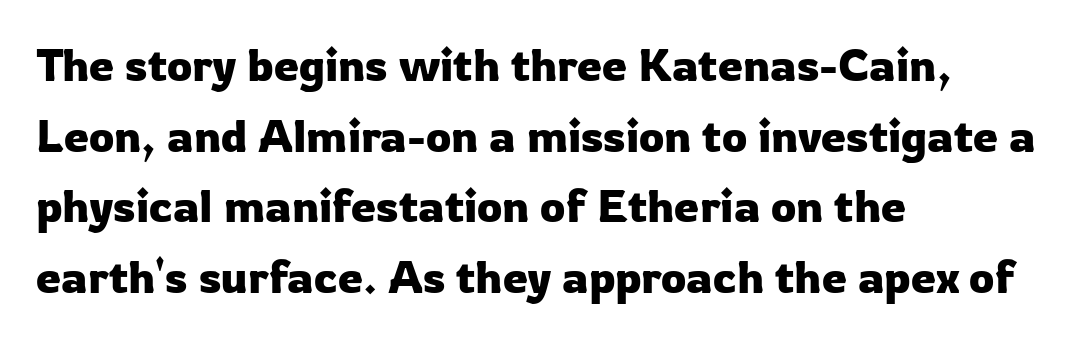
The lines in this sample share a left origin and differ only in where they stop. Descender tails drop into unmarked territory. The line texture is even and compact thanks to regular tracking. Regarding serifs, this sample does without them. Honestly, the row spacing looks completely unremarkable.
